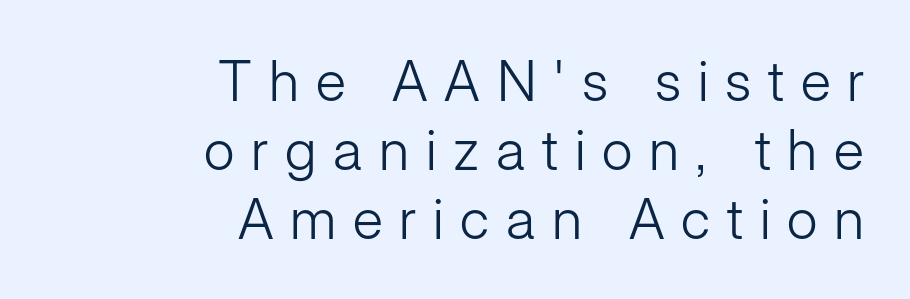
{"serif": "no", "italic": "no", "bold": "no", "weight": "light", "width": "normal", "stroke_contrast": "low", "x_height": "medium", "monospaced": "no", "underline": "no", "align": "right", "line_spacing_ratio": 1.23, "letter_spacing": "wide", "letter_spacing_em": 0.3, "glyph_px": 56}
